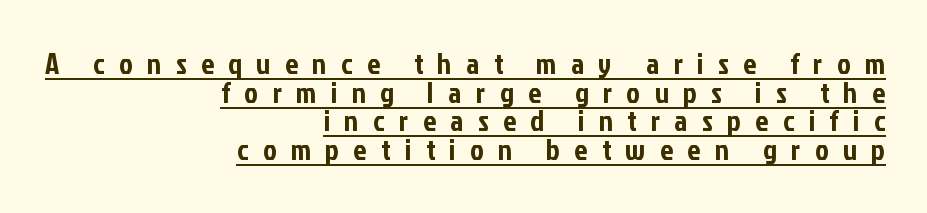
Designer's note — italics off, roman on. Type style note: lacks serifs. This rendering widens character spacing well past its baseline value. These lines stack with their right ends in a neat column. Students, observe the line beneath the letters — that is underlining. Spacing verdict: proportional, widths tailored to each character.
